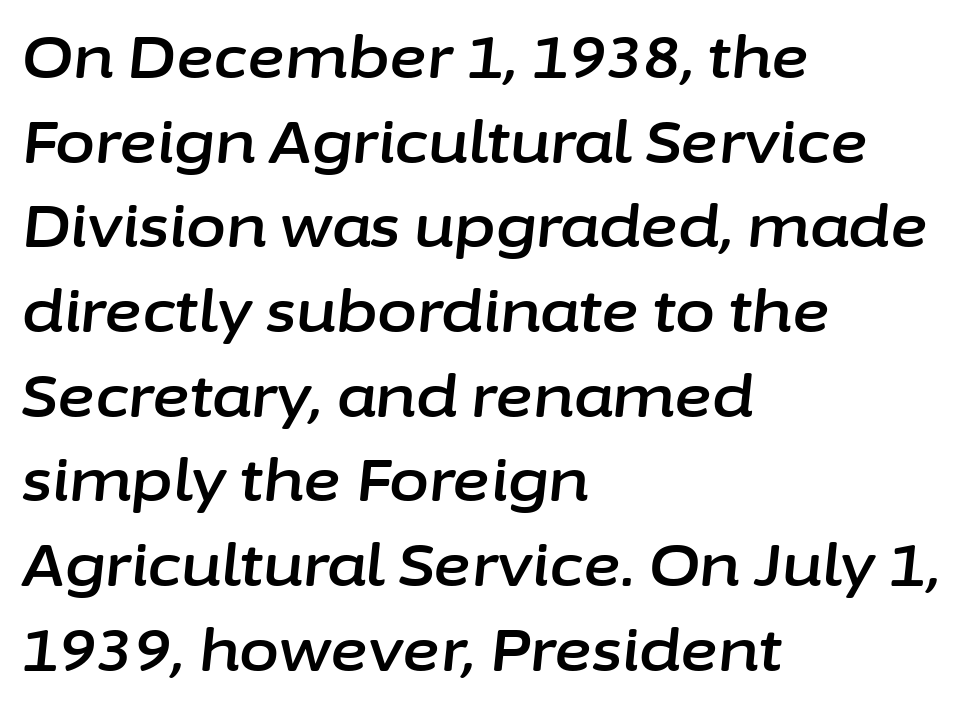
Q: Is the text italic (slanted)? A: Yes, it leans right by about 6 degrees.
Q: Is the text underlined? A: No.
Q: How is the paragraph aligned? A: Left-aligned.
Q: Is the spacing between letters normal or unusually wide? A: Normal.
Q: Is the spacing between lines tight, normal or loose? A: Normal.
Q: Width (condensed, normal, or wide)? A: Normal.
Q: Stroke contrast? A: Low.
Q: x-height? A: Medium.
Q: Monospaced? A: No.
